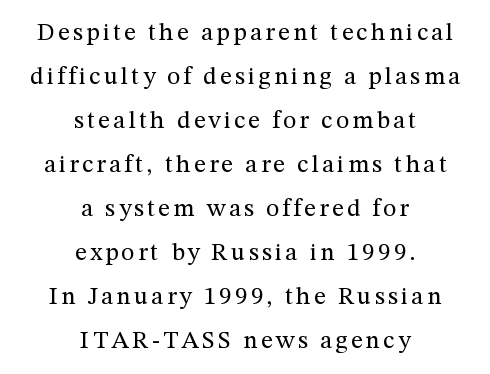
{"italic": "no", "bold": "no", "underline": "no", "align": "center", "line_spacing_ratio": 1.76, "glyph_px": 25}
